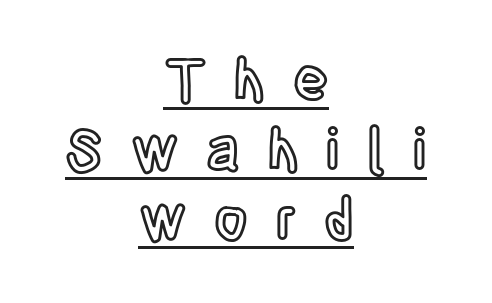
The rendering uses natural spacing where letterforms have individual widths. Every word sits above its own underline. Typeset on center — no edge is straight. Letter spacing: wide.
